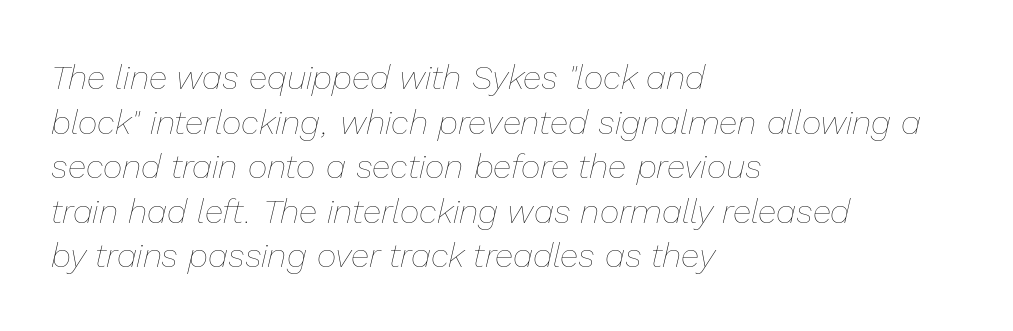
{"italic": "yes", "lean": "right", "slant_degrees": 13, "bold": "no", "weight": "thin", "width": "normal", "stroke_contrast": "low", "x_height": "medium", "monospaced": "no", "underline": "no", "align": "left", "line_spacing": "normal", "line_spacing_ratio": 1.31, "letter_spacing": "normal", "letter_spacing_em": 0.0, "glyph_px": 34}
